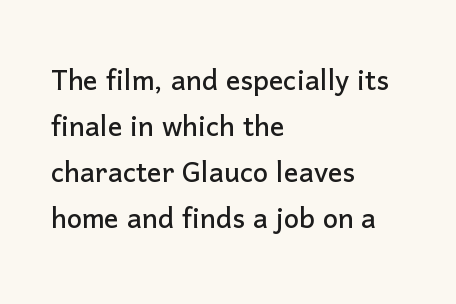
Q: Is the text italic (slanted)? A: No, it is upright.
Q: Is the typeface a serif or a sans-serif typeface? A: Sans-serif.
Q: Is the text underlined? A: No.
Q: How is the paragraph aligned? A: Left-aligned.
Q: Is the spacing between letters normal or unusually wide? A: Normal.
Q: Is the spacing between lines tight, normal or loose? A: Normal.
Q: Width (condensed, normal, or wide)? A: Normal.
Q: Stroke contrast? A: Low.
Q: x-height? A: Medium.
Q: Monospaced? A: No.
